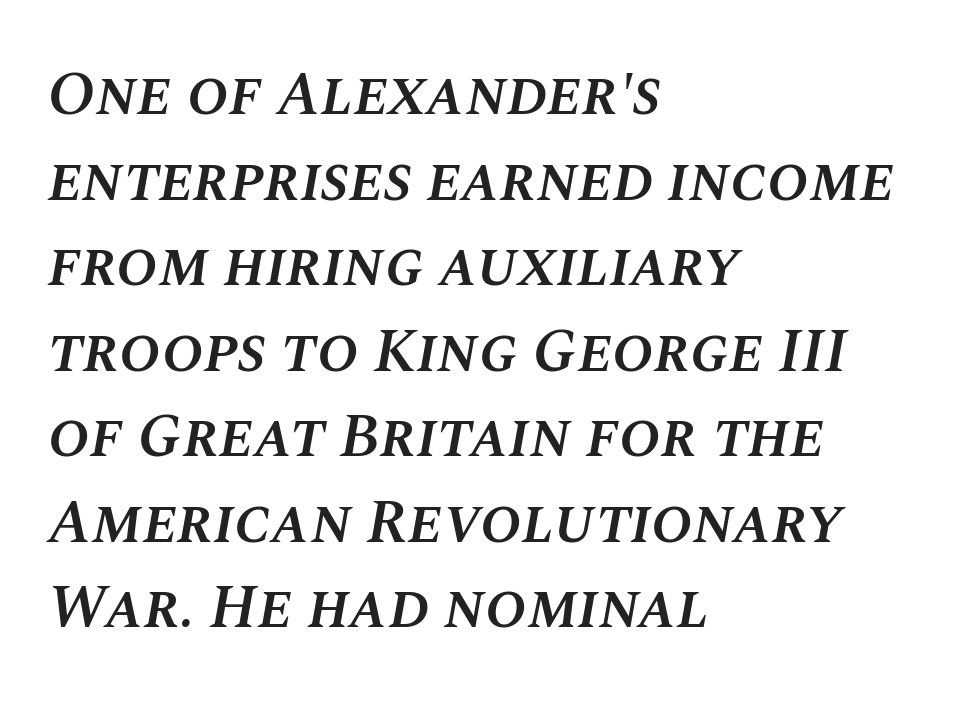
Underline: absent. Standard letterfit; no display-style spreading of the glyphs. Stems and bowls a touch heavier than normal — semibold. Compared with ordinary roman type, these characters are visibly tilted. Compared with typical paragraphs, the rows here are spaced about the same.
